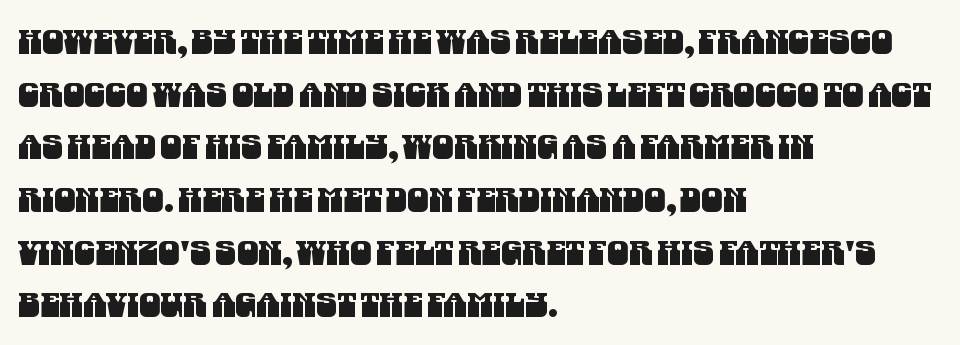
You can tell from the bare stems that sans-serif type was used. There is no visible air inserted between adjacent glyphs. Compared with typical paragraphs, the rows here are spaced about the same. Each letter keeps its own natural width here, so spacing adapts to shape. A student would call this left alignment; a typographer would say flush left, rag right. Each row of text sits above clean, open space.
